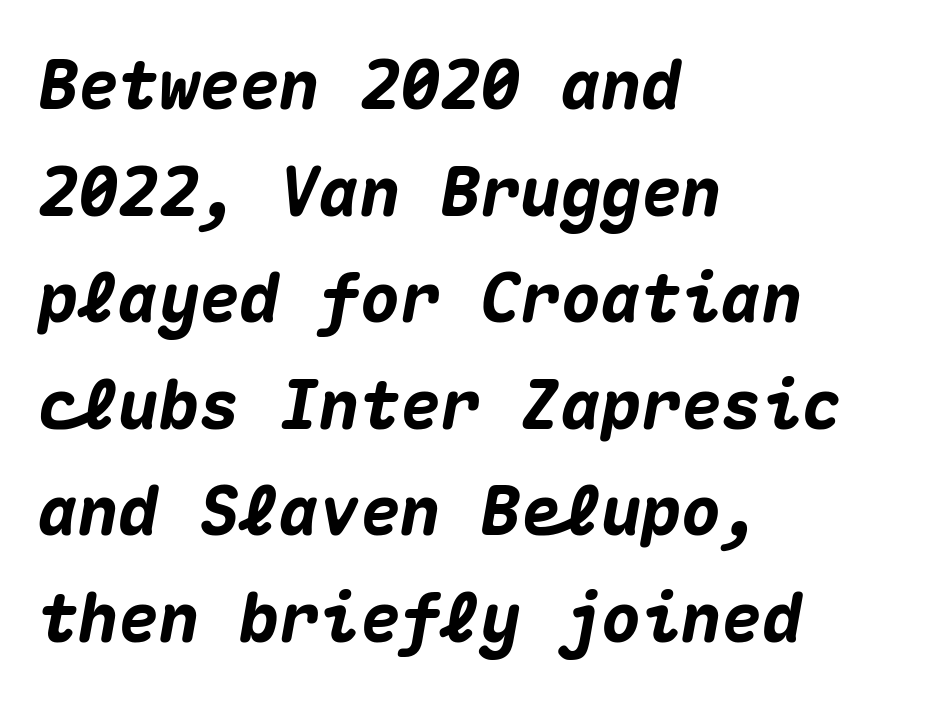
{"italic": "yes", "lean": "right", "slant_degrees": 10, "bold": "yes", "weight": "heavy", "width": "normal", "stroke_contrast": "medium", "x_height": "medium", "monospaced": "yes", "underline": "no", "align": "left", "line_spacing": "normal", "line_spacing_ratio": 1.59, "letter_spacing": "normal", "letter_spacing_em": 0.0, "glyph_px": 67}
